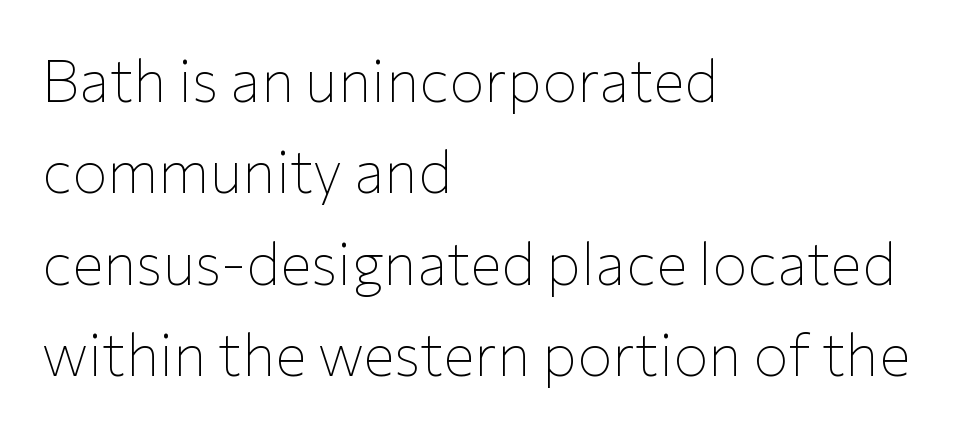
Horizontal alignment here is leftward, the default for most running prose. Proportional: the letters do not fall into vertical columns. Letter spacing: default. The vertical gap from one line to the next is medium. To sum up the face: it is a sans, with no serifs. Words float on clear page, feet unadorned.
